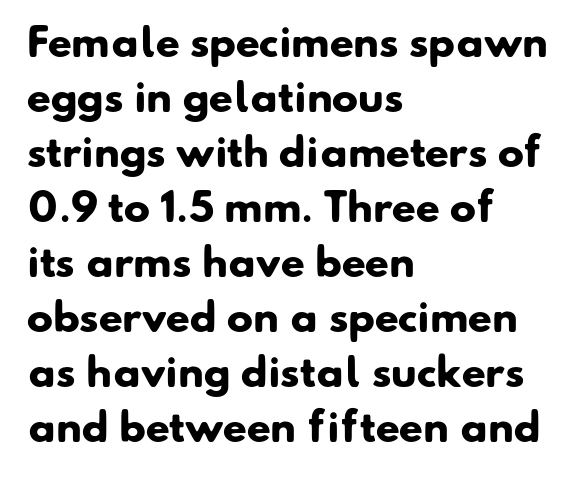
{"serif": "no", "bold": "yes", "weight": "heavy", "width": "normal", "stroke_contrast": "low", "x_height": "small", "monospaced": "no", "underline": "no", "align": "left", "line_spacing": "normal", "line_spacing_ratio": 1.41, "letter_spacing": "normal", "letter_spacing_em": 0.0, "glyph_px": 39}
